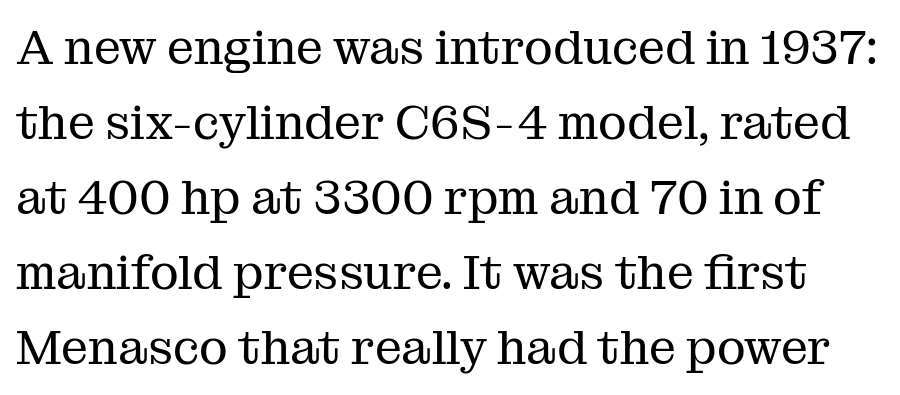
Q: Is the text bold? A: No.
Q: Is the text italic (slanted)? A: No, it is upright.
Q: Is the typeface a serif or a sans-serif typeface? A: Serif.
Q: Is the text underlined? A: No.
Q: Is the spacing between letters normal or unusually wide? A: Normal.
Q: Is the spacing between lines tight, normal or loose? A: Normal.
Q: Width (condensed, normal, or wide)? A: Normal.
Q: Stroke contrast? A: Medium.
Q: x-height? A: Medium.
Q: Monospaced? A: No.
